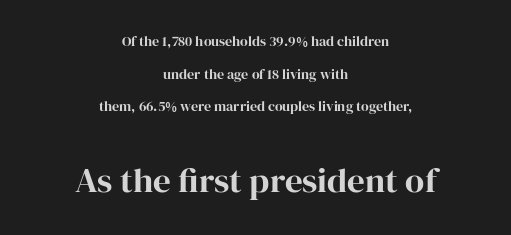
{"serif": "yes", "italic": "no", "width": "normal", "stroke_contrast": "high", "x_height": "medium", "monospaced": "no", "underline": "no", "align": "center", "line_spacing": "loose", "line_spacing_ratio": 2.33, "letter_spacing": "normal", "letter_spacing_em": 0.0, "larger_block": "second", "size_ratio": 2.5, "glyph_px": 35}
